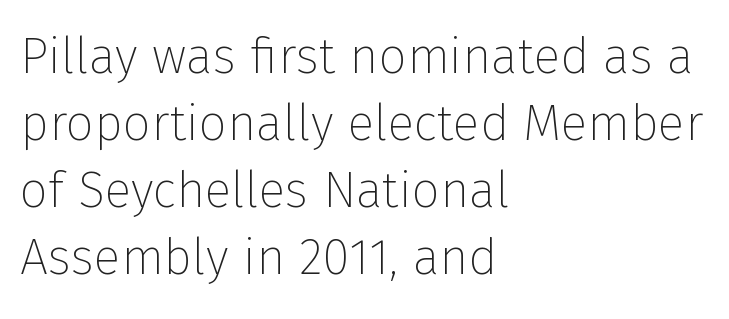
These lines sit exactly where default settings would place them. Here the designer chose a conventional face with non-uniform glyph widths. A typesetter would label this face a sans. Upright lettering throughout. These lines are set flush left with a ragged right edge. The typesetting does not lean heavy: it is not bold.
